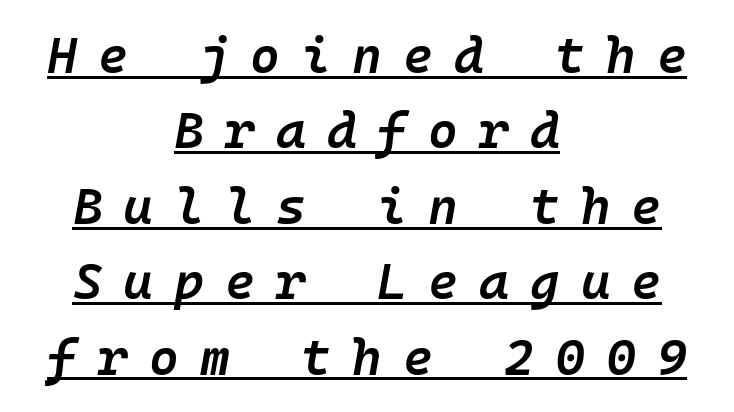
Q: Is the text bold? A: Semi-bold.
Q: Is the text italic (slanted)? A: Yes, it leans right by about 10 degrees.
Q: Is the text underlined? A: Yes.
Q: How is the paragraph aligned? A: Centered.
Q: Is the spacing between letters normal or unusually wide? A: Unusually wide.
Q: Is the spacing between lines tight, normal or loose? A: Normal.
Q: Width (condensed, normal, or wide)? A: Normal.
Q: Stroke contrast? A: Low.
Q: x-height? A: Medium.
